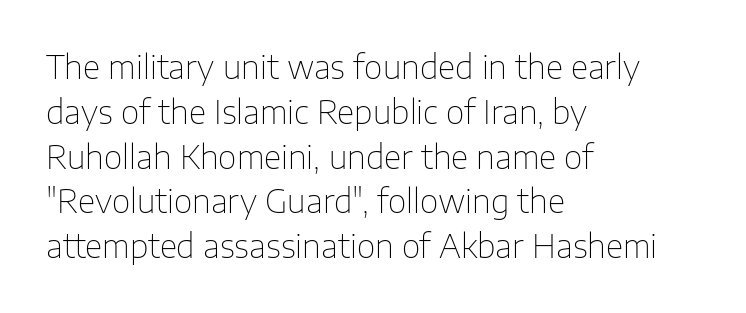
Where is the straight margin? On the left. Rendered with straight, roman letterforms. Caption: face not bold, strokes unweighted. Descenders hang freely into open space. Nope, no serifs anywhere on these letters.
